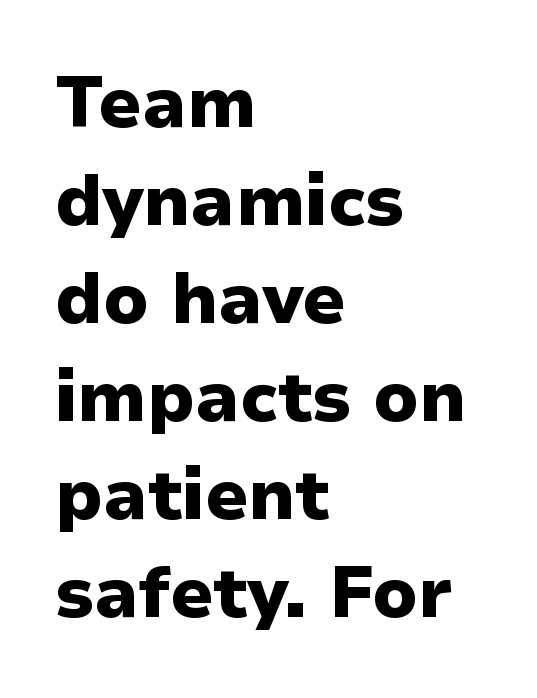
Q: Is the text bold? A: Yes.
Q: Is the text italic (slanted)? A: No, it is upright.
Q: Is the typeface a serif or a sans-serif typeface? A: Sans-serif.
Q: Is the text underlined? A: No.
Q: How is the paragraph aligned? A: Left-aligned.
Q: Is the spacing between letters normal or unusually wide? A: Normal.
Q: Is the spacing between lines tight, normal or loose? A: Normal.
Q: Width (condensed, normal, or wide)? A: Normal.
Q: Stroke contrast? A: Low.
Q: x-height? A: Medium.
Q: Monospaced? A: No.
